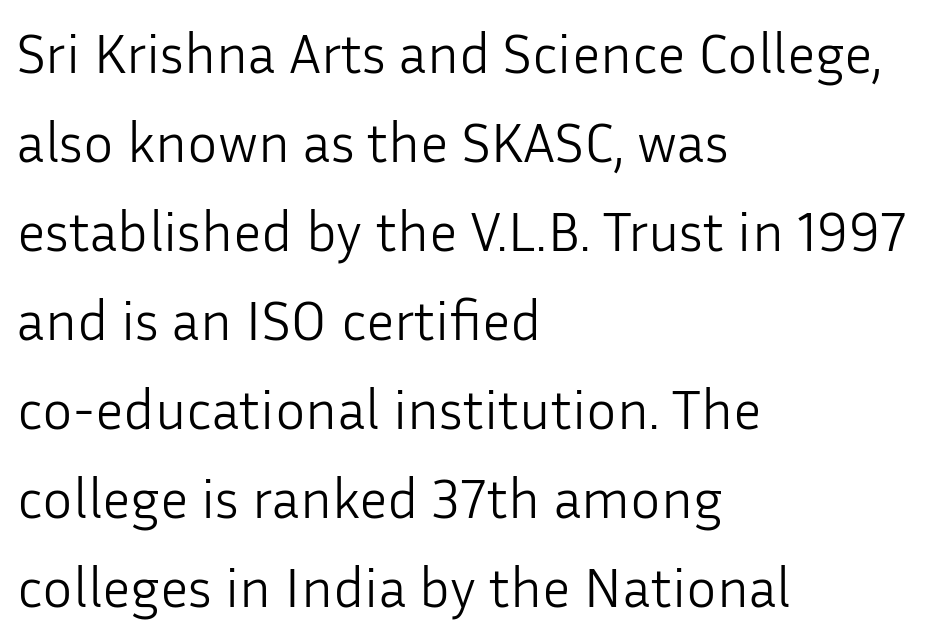
Q: Is the text bold? A: No.
Q: Is the text italic (slanted)? A: No, it is upright.
Q: Is the typeface a serif or a sans-serif typeface? A: Sans-serif.
Q: Is the text underlined? A: No.
Q: How is the paragraph aligned? A: Left-aligned.
Q: Is the spacing between letters normal or unusually wide? A: Normal.
Q: Is the spacing between lines tight, normal or loose? A: Normal.
Q: Width (condensed, normal, or wide)? A: Normal.
Q: Stroke contrast? A: Low.
Q: x-height? A: Medium.
Q: Monospaced? A: No.
